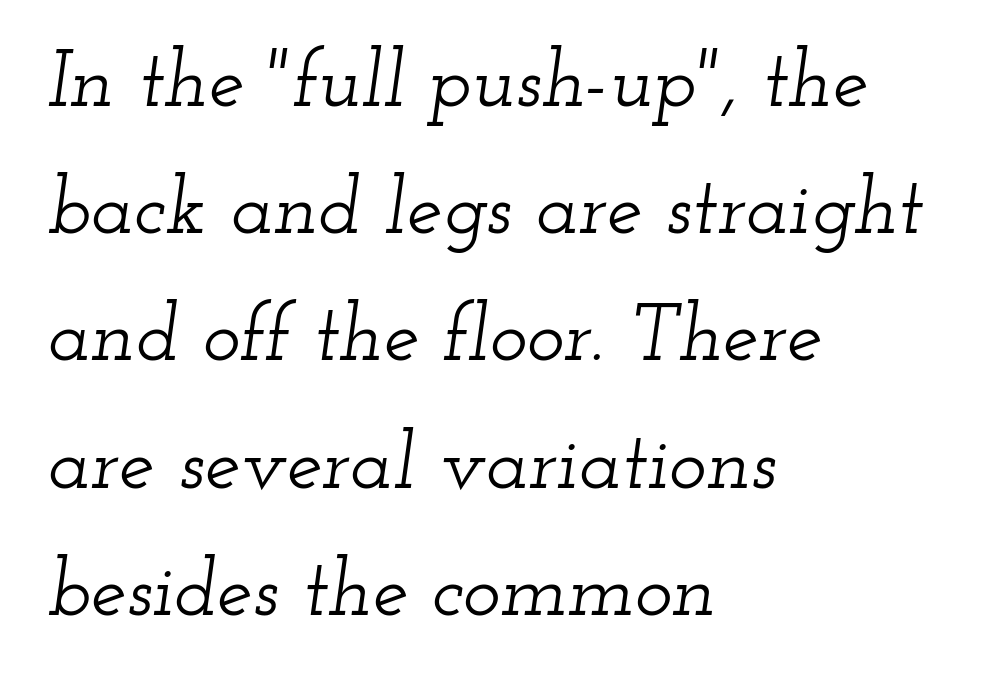
The image shows 80 px wide serif type, italic (leaning right); set left-aligned, normal line spacing (1.59x), normal letter spacing, not underlined; low stroke contrast and a small x-height.
